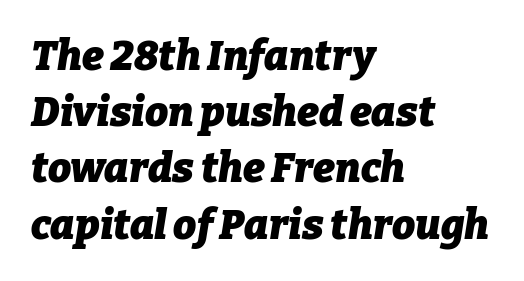
{"italic": "yes", "lean": "right", "slant_degrees": 9, "bold": "yes", "weight": "heavy", "width": "normal", "stroke_contrast": "low", "x_height": "medium", "monospaced": "no", "underline": "no", "align": "left", "line_spacing": "normal", "line_spacing_ratio": 1.37, "letter_spacing": "normal", "letter_spacing_em": 0.0, "glyph_px": 41}
